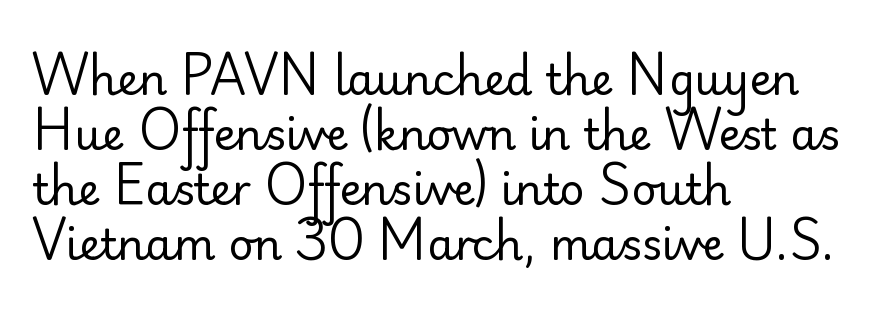
{"serif": "no", "italic": "no", "bold": "no", "weight": "regular", "width": "normal", "stroke_contrast": "low", "x_height": "small", "monospaced": "no", "underline": "no", "align": "left", "line_spacing": "normal", "line_spacing_ratio": 1.28, "letter_spacing": "normal", "letter_spacing_em": 0.0, "glyph_px": 43}
